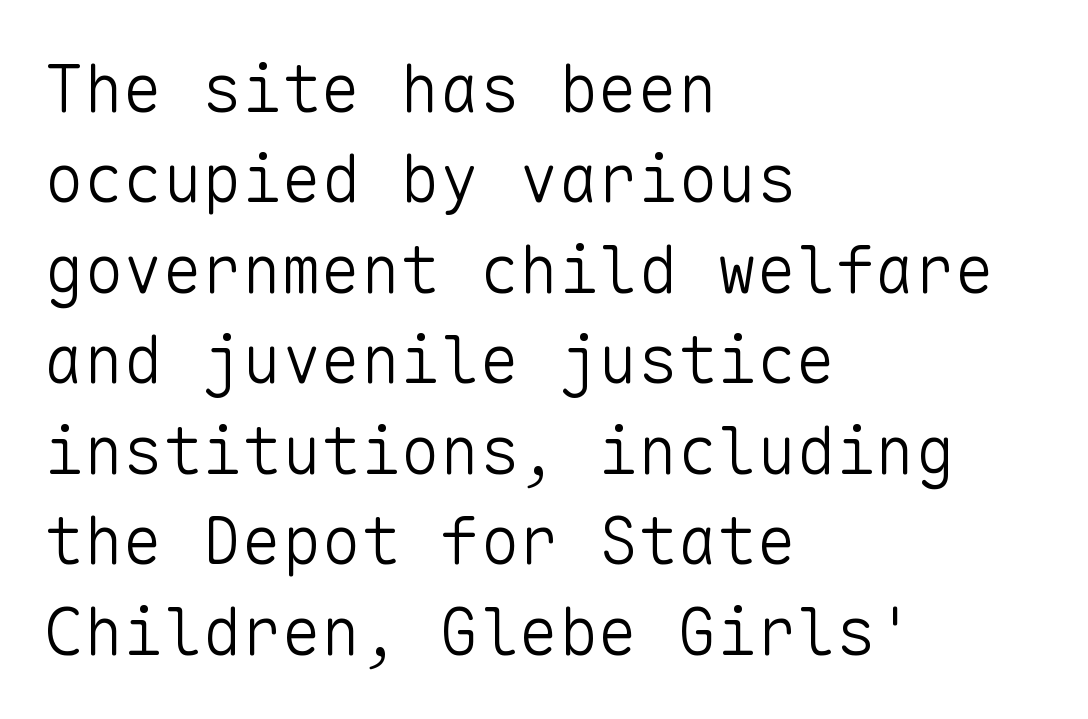
Q: Is the text bold? A: No.
Q: Is the text italic (slanted)? A: No, it is upright.
Q: Is the typeface a serif or a sans-serif typeface? A: Sans-serif.
Q: Is the text underlined? A: No.
Q: How is the paragraph aligned? A: Left-aligned.
Q: Is the spacing between letters normal or unusually wide? A: Normal.
Q: Is the spacing between lines tight, normal or loose? A: Normal.
Q: Width (condensed, normal, or wide)? A: Normal.
Q: Stroke contrast? A: Low.
Q: x-height? A: Medium.
Q: Monospaced? A: Yes.
